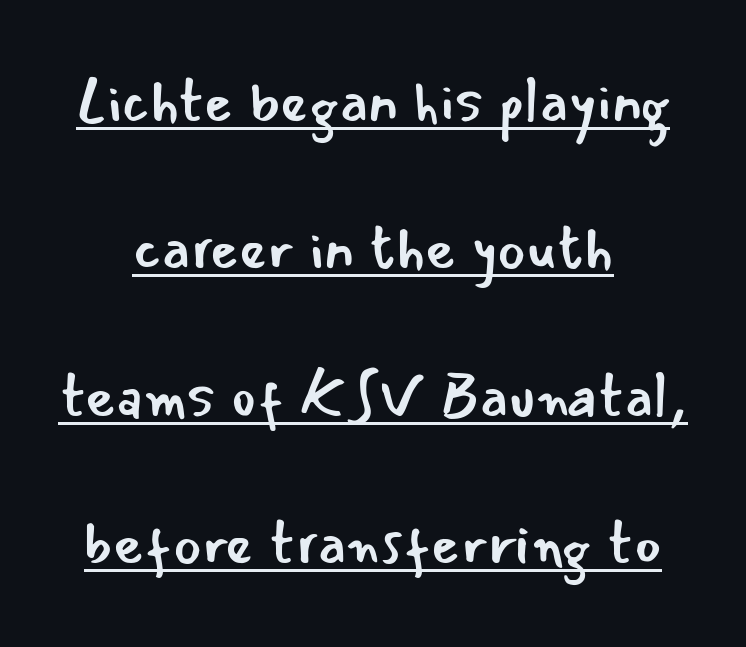
The image shows 59 px regular-weight sans-serif type, upright; set centered, loose line spacing (2.5x), normal letter spacing, underlined; low stroke contrast and a small x-height.
